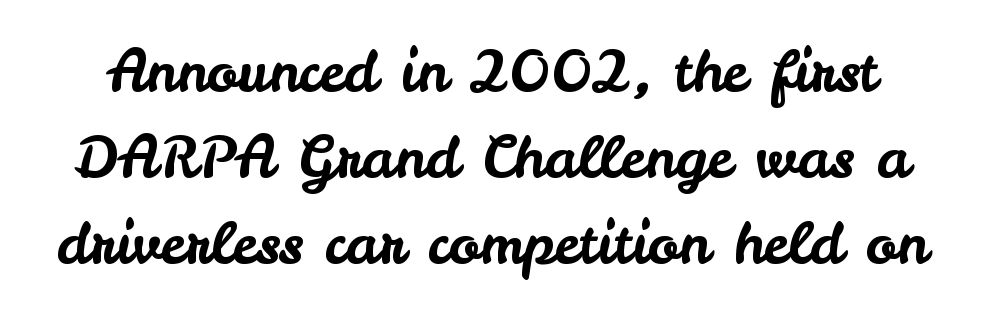
How are the letters spaced? Ordinarily, with no added tracking. This rendering features lettering with no underline. Looks like regular typesetting: each glyph gets only the width it needs. Compared with typical paragraphs, the rows here are spaced about the same.
